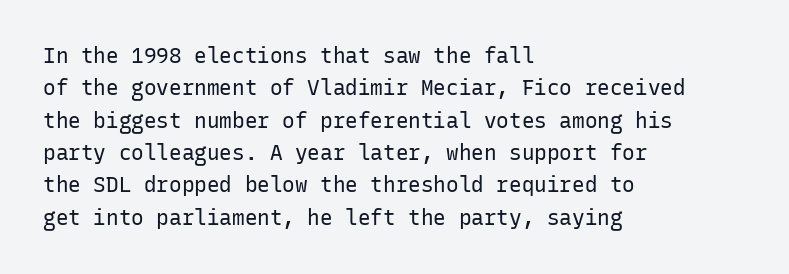
The image shows 21 px text type, upright; set left-aligned, normal line spacing (1.54x), normal letter spacing, not underlined.
